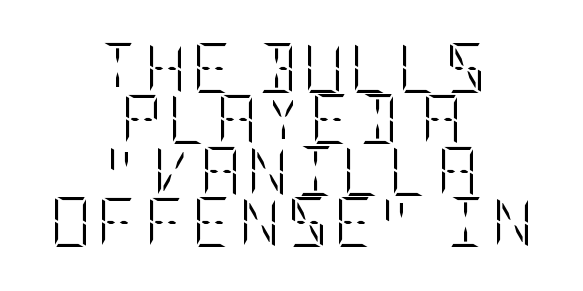
{"italic": "no", "bold": "no", "weight": "light", "width": "condensed", "stroke_contrast": "low", "x_height": "large", "underline": "no", "align": "center", "line_spacing": "tight", "line_spacing_ratio": 1.03, "glyph_px": 50}
